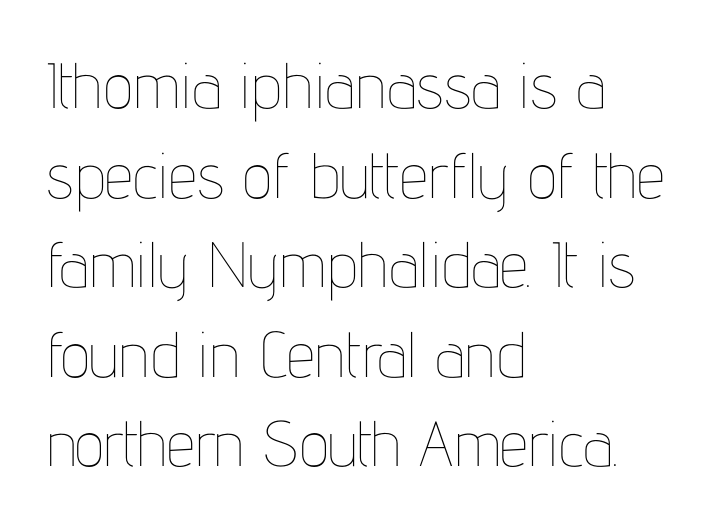
The image shows 64 px thin, condensed type, upright; set left-aligned, normal line spacing (1.4x), normal letter spacing, not underlined; low stroke contrast and a medium x-height.
